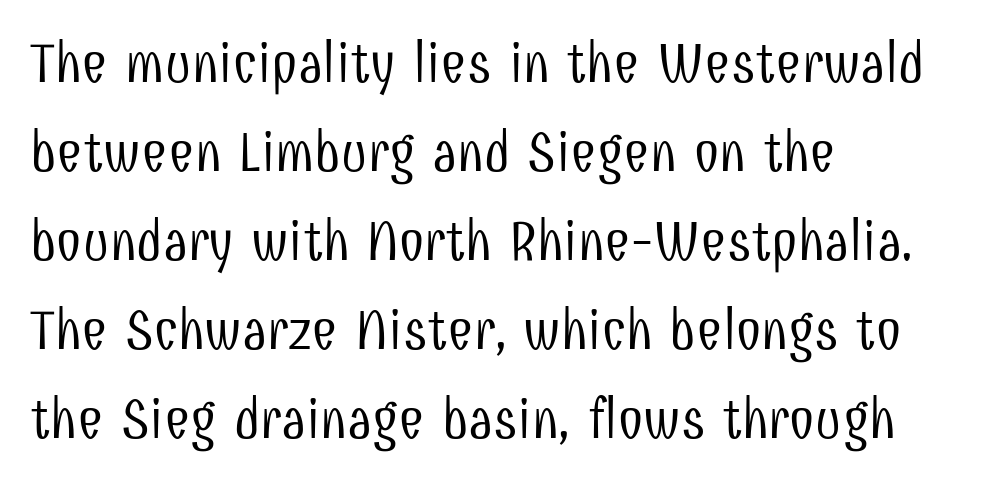
A clean baseline with only descenders dipping below it. Caption: face not bold, strokes unweighted. The typeface chosen for these lines omits serifs. Standard letterfit; no display-style spreading of the glyphs. The typography opts for an upright posture over an oblique one. A student would call this left alignment; a typographer would say flush left, rag right.
